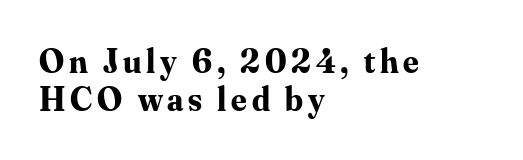
The image shows 34 px bold serif type, upright; set left-aligned, tight line spacing (1.12x), not underlined; medium stroke contrast and a small x-height.
